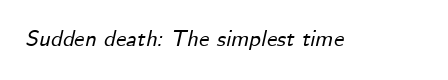
Honestly, there is no underline to notice here at all. What stands out about the letter spacing? Nothing — it is the standard amount. Compared with ordinary roman type, these characters are visibly tilted.
